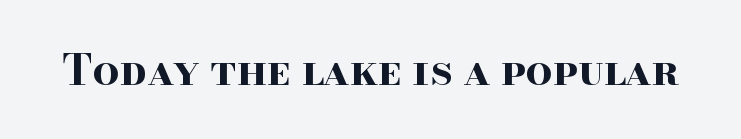
{"serif": "yes", "italic": "no", "bold": "yes", "weight": "bold", "width": "wide", "stroke_contrast": "high", "x_height": "small", "monospaced": "no", "underline": "no", "letter_spacing": "normal", "letter_spacing_em": 0.0, "glyph_px": 42}
